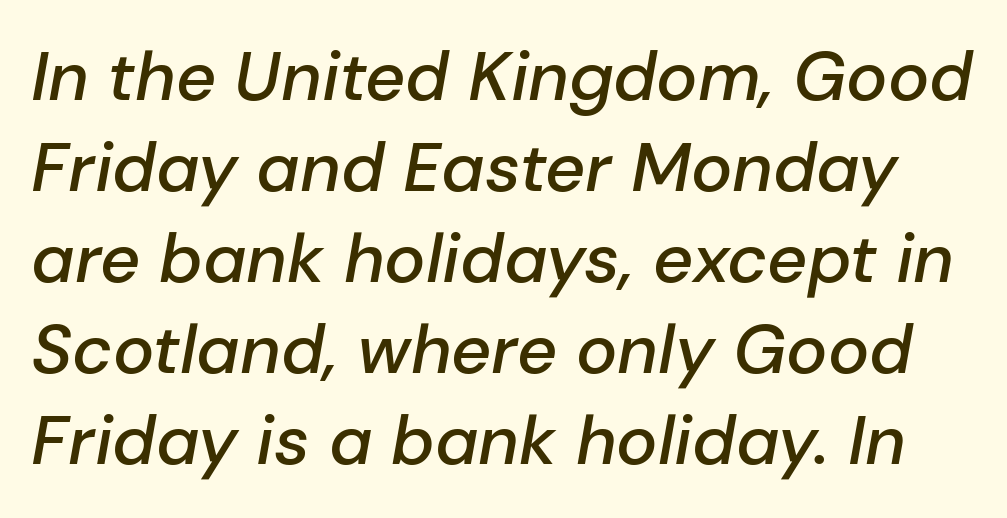
The image shows 69 px semibold type, italic (leaning right); set normal line spacing (1.32x), normal letter spacing, not underlined; low stroke contrast and a medium x-height.
